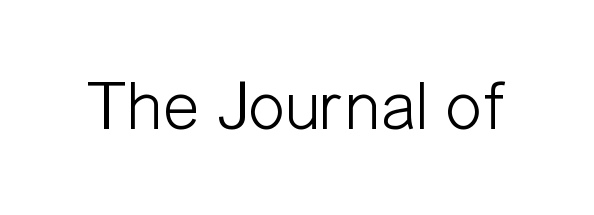
Q: Is the text bold? A: No.
Q: Is the text italic (slanted)? A: No, it is upright.
Q: Is the typeface a serif or a sans-serif typeface? A: Sans-serif.
Q: Is the text underlined? A: No.
Q: Is the spacing between letters normal or unusually wide? A: Normal.
Q: Width (condensed, normal, or wide)? A: Condensed.
Q: Stroke contrast? A: Low.
Q: x-height? A: Medium.
Q: Monospaced? A: No.
